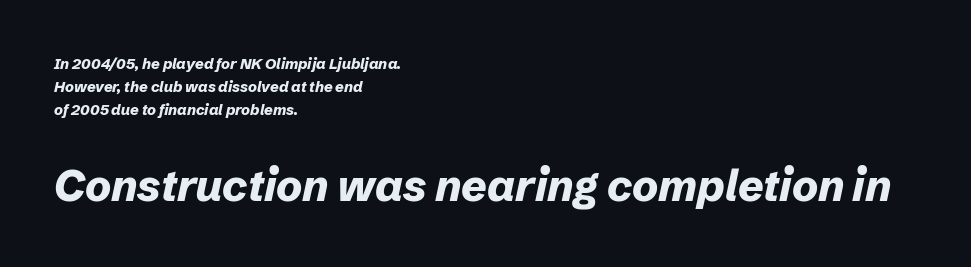
These lines are rendered in a variable-pitch font. Emphasis-style slanted type is in use. In this sample the second text group is rendered at the bigger scale. I'd describe the lettering as bold — thick and assertive. Casual observation: everything's shoved over to the left.
